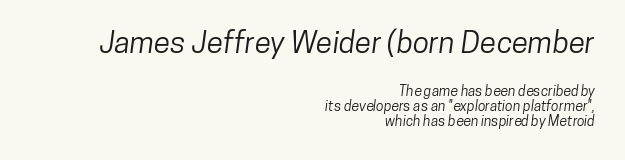
Q: Is the typeface a serif or a sans-serif typeface? A: Sans-serif.
Q: Is the text underlined? A: No.
Q: How is the paragraph aligned? A: Right-aligned.
Q: Is the spacing between letters normal or unusually wide? A: Normal.
Q: Is the spacing between lines tight, normal or loose? A: Tight.
Q: Which block of text is set in a larger size, the first (top) or the second (bottom)? A: The first (top) one.
Q: Width (condensed, normal, or wide)? A: Condensed.
Q: Stroke contrast? A: Low.
Q: x-height? A: Medium.
Q: Monospaced? A: No.
